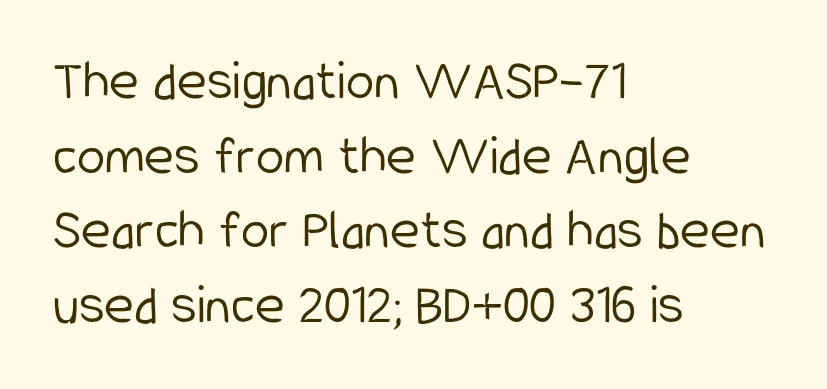
Do the letters lean? They stand straight. Inter-character spacing is left at the font's built-in metrics. Short and long lines alike share a common starting point at left. The letters look calm and open, with moderate or lighter stems.
